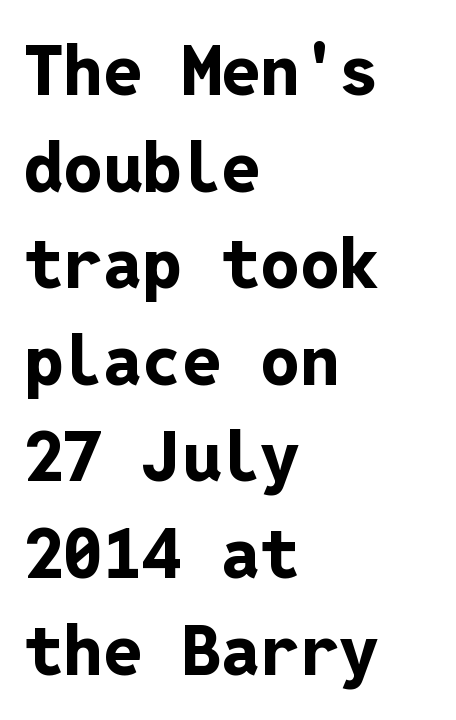
{"serif": "no", "italic": "no", "bold": "yes", "weight": "bold", "width": "normal", "stroke_contrast": "low", "x_height": "medium", "monospaced": "yes", "underline": "no", "align": "left", "line_spacing": "normal", "line_spacing_ratio": 1.38, "letter_spacing": "normal", "letter_spacing_em": 0.0, "glyph_px": 70}
